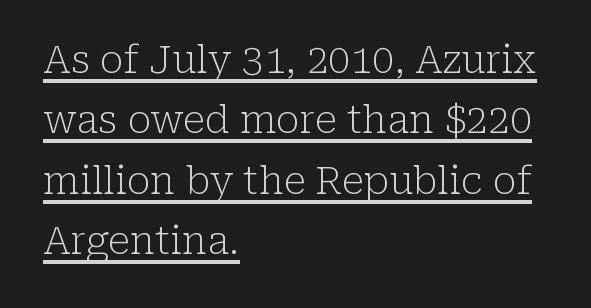
Q: Is the text bold? A: No.
Q: Is the text italic (slanted)? A: No, it is upright.
Q: Is the typeface a serif or a sans-serif typeface? A: Serif.
Q: Is the text underlined? A: Yes.
Q: How is the paragraph aligned? A: Left-aligned.
Q: Is the spacing between letters normal or unusually wide? A: Normal.
Q: Is the spacing between lines tight, normal or loose? A: Normal.
Q: Width (condensed, normal, or wide)? A: Normal.
Q: Stroke contrast? A: Low.
Q: x-height? A: Medium.
Q: Monospaced? A: No.
